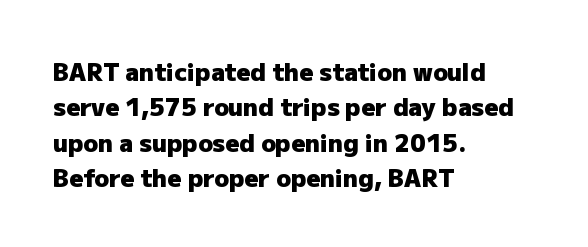
The image shows 24 px bold type, upright; set left-aligned, normal line spacing (1.47x), normal letter spacing, not underlined.
